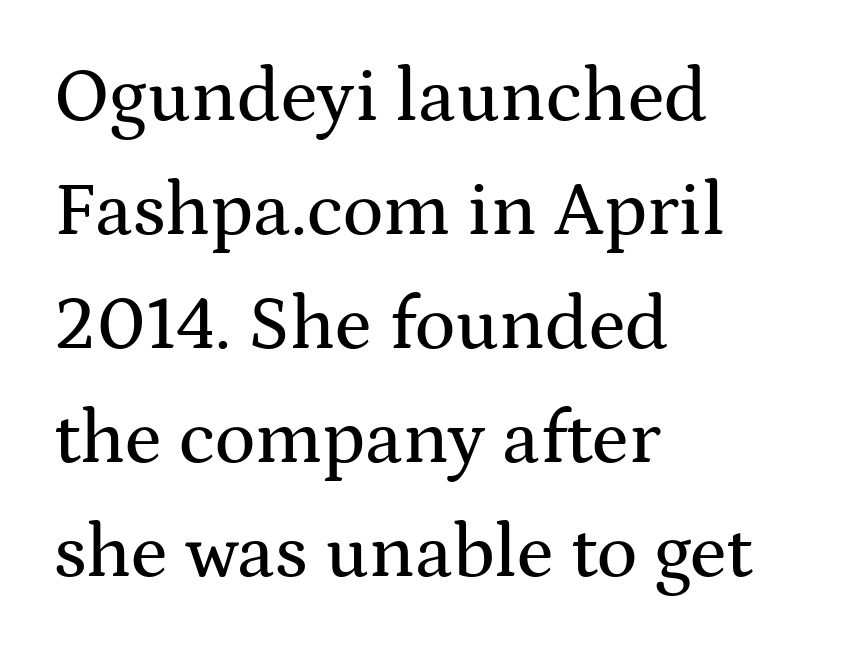
Here the designer chose a conventional face with non-uniform glyph widths. Casual observation: everything's shoved over to the left. Old-style or modern, the face here clearly has serifs. If you measured baseline to baseline, you'd find a middling distance. Characters follow at the spacing the type designer built in.
